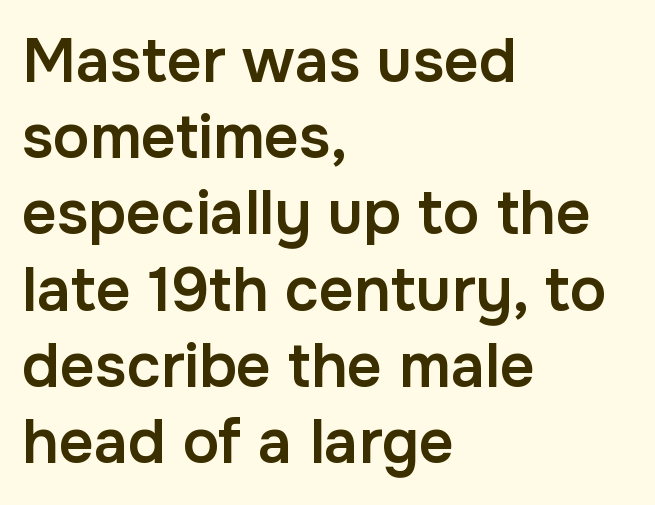
{"serif": "no", "italic": "no", "bold": "semi", "weight": "semibold", "width": "normal", "stroke_contrast": "low", "x_height": "medium", "monospaced": "no", "underline": "no", "align": "left", "line_spacing": "normal", "line_spacing_ratio": 1.25, "letter_spacing": "normal", "letter_spacing_em": 0.0, "glyph_px": 61}
